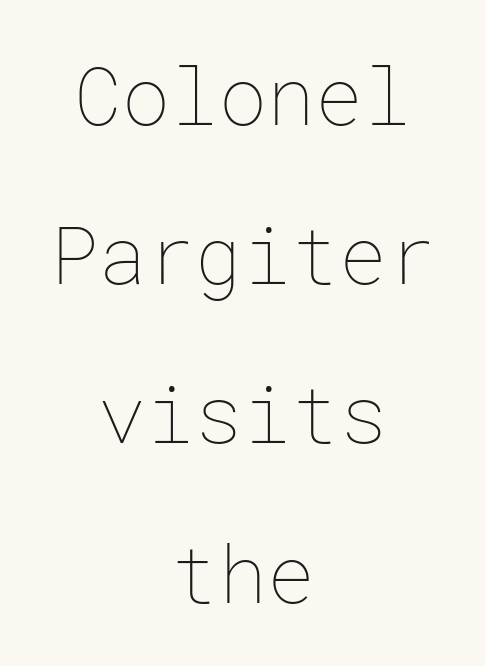
{"italic": "no", "bold": "no", "weight": "thin", "width": "normal", "stroke_contrast": "low", "x_height": "medium", "underline": "no", "align": "center", "line_spacing": "loose", "line_spacing_ratio": 1.99, "letter_spacing": "normal", "letter_spacing_em": 0.0, "glyph_px": 80}
